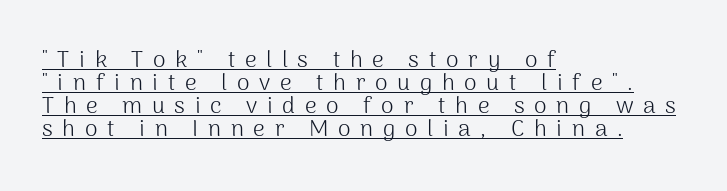
The image shows 23 px text type, upright; set left-aligned, tight line spacing (1.0x), unusually wide letter spacing (+0.42 em), underlined.
